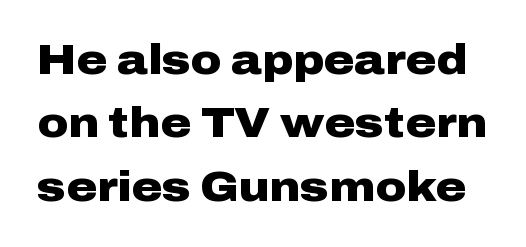
This sample uses a sans-serif face. Nope, not italic — everything's standing straight. Plain, unruled lines of type. Compared with an ordinary text face, these strokes are far heavier — a full bold. The rendering uses natural spacing where letterforms have individual widths. You could call the tracking neutral — neither tight nor loose.
